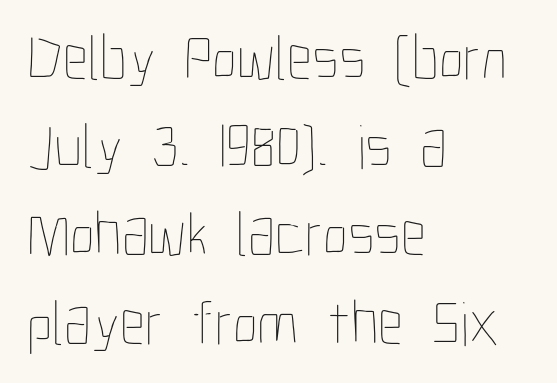
The passage shown is not underscored anywhere. Regular leading. The weight tops out at a normal text grade. Spacing verdict: proportional, widths tailored to each character. Where is the straight margin? On the left.
